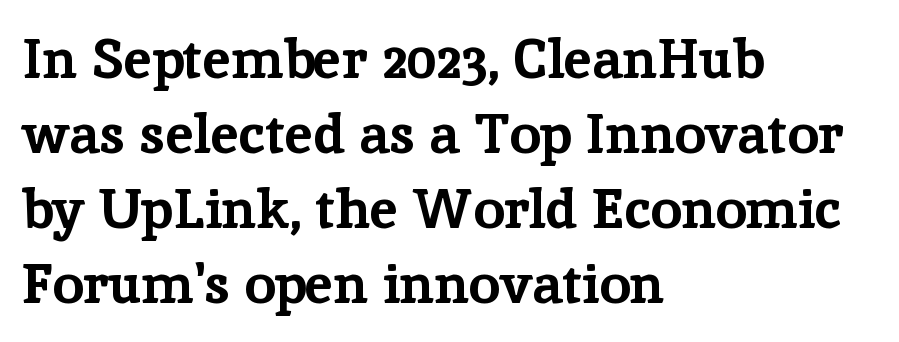
{"serif": "yes", "italic": "no", "bold": "yes", "weight": "bold", "width": "normal", "stroke_contrast": "low", "x_height": "medium", "monospaced": "no", "underline": "no", "align": "left", "line_spacing": "normal", "line_spacing_ratio": 1.34, "letter_spacing": "normal", "letter_spacing_em": 0.0, "glyph_px": 56}
